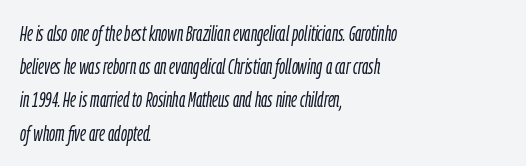
{"italic": "yes", "lean": "right", "slant_degrees": 9, "bold": "no", "underline": "no", "align": "left", "line_spacing": "normal", "line_spacing_ratio": 1.58, "letter_spacing": "normal", "letter_spacing_em": 0.0, "glyph_px": 21}
